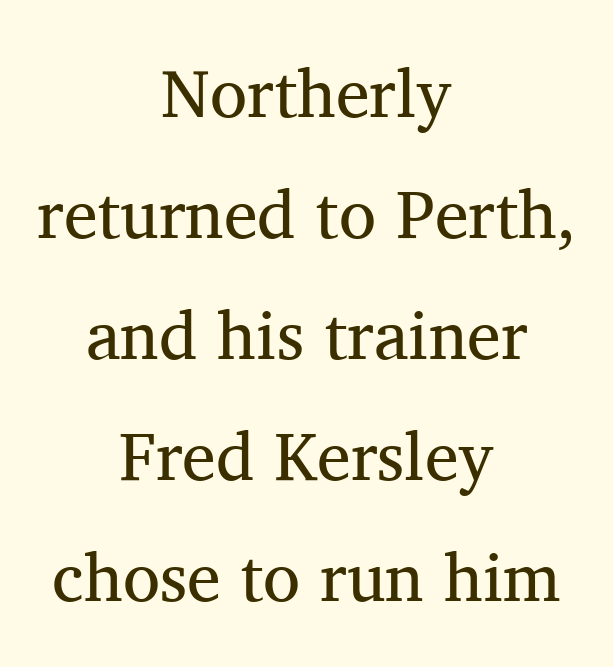
The image shows 68 px regular-weight serif type, upright; set centered, line spacing 1.78x, normal letter spacing, not underlined; medium stroke contrast and a medium x-height.
